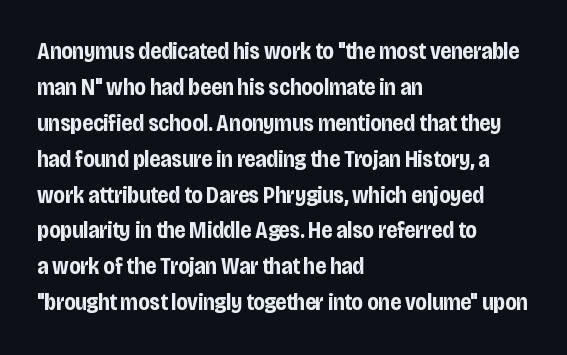
The line-height multiplier appears to be the usual default. Plain, unruled lines of type. The type is set solid horizontally, with unmodified tracking. Horizontal alignment here is leftward, the default for most running prose. Does the weight exceed regular? Yes, all the way to bold.
